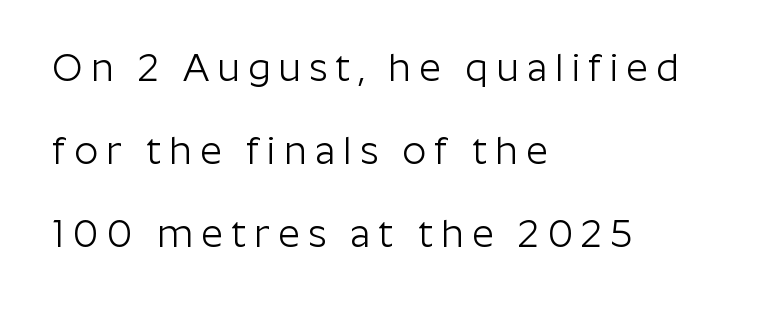
The image shows 38 px light sans-serif type, upright; set left-aligned, loose line spacing (2.18x), unusually wide letter spacing (+0.21 em), not underlined; low stroke contrast and a medium x-height.
